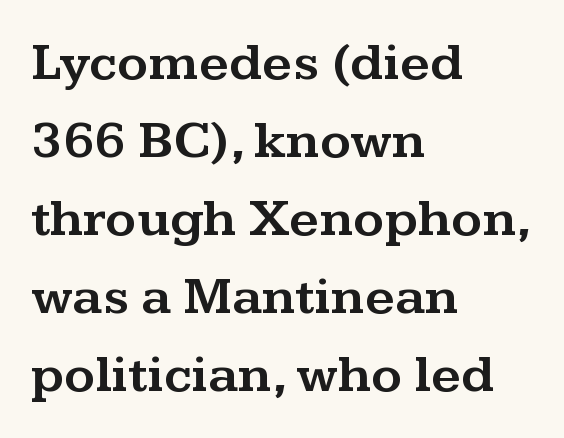
The image shows 53 px wide serif type, upright; set left-aligned, normal line spacing (1.47x), normal letter spacing, not underlined; medium stroke contrast and a medium x-height.
